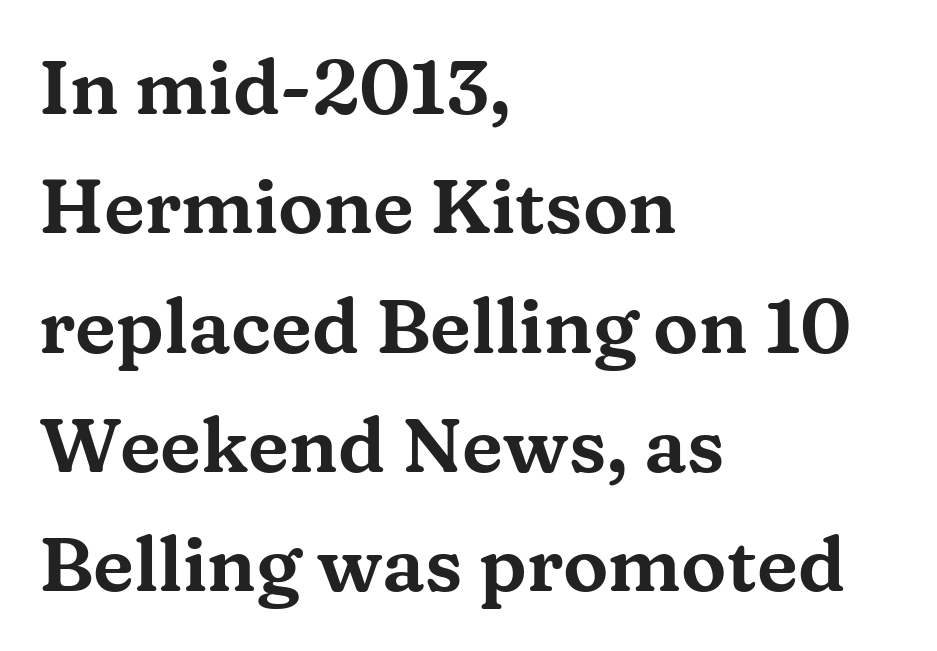
A typesetter would call this leading conventional body-copy spacing. The typography opts for an upright posture over an oblique one. Rule under the text: the space is simply empty. You can tell from the footed stems that serif type was used. Glyph-to-glyph distance matches everyday printed text.
